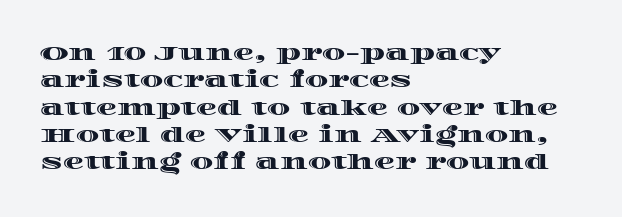
The image shows 21 px text type, upright; set left-aligned, normal line spacing (1.3x), normal letter spacing, not underlined.
